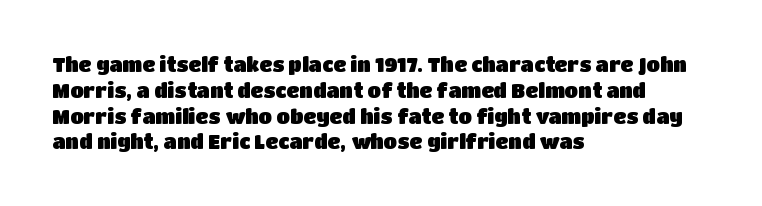
The image shows 20 px text type, upright; set left-aligned, normal line spacing (1.29x), normal letter spacing, not underlined.
